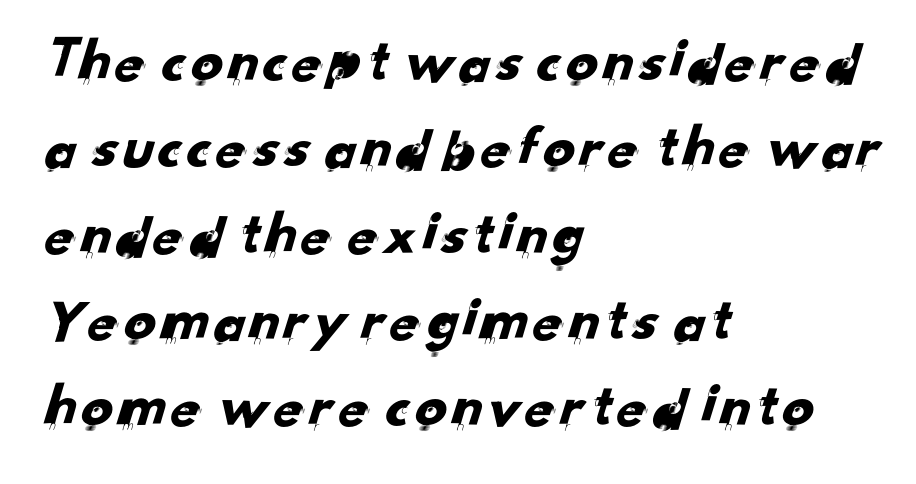
Q: Is the typeface a serif or a sans-serif typeface? A: Sans-serif.
Q: Is the text underlined? A: No.
Q: How is the paragraph aligned? A: Left-aligned.
Q: Is the spacing between letters normal or unusually wide? A: Normal.
Q: Is the spacing between lines tight, normal or loose? A: Normal.
Q: Width (condensed, normal, or wide)? A: Normal.
Q: Stroke contrast? A: Low.
Q: x-height? A: Small.
Q: Monospaced? A: No.
